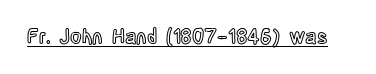
Q: Is the text italic (slanted)? A: No, it is upright.
Q: Is the text underlined? A: Yes.
Q: Is the spacing between letters normal or unusually wide? A: Normal.
